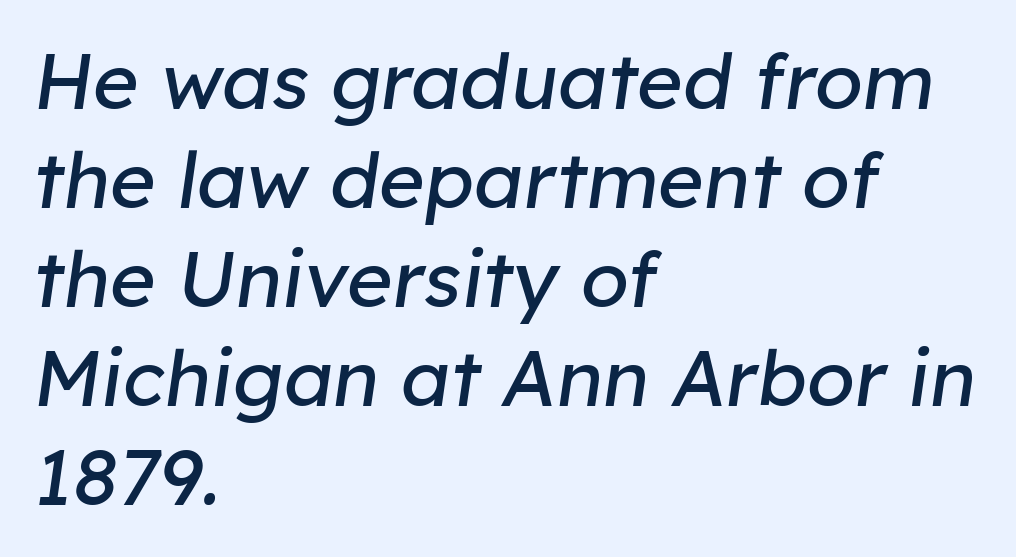
Q: Is the text bold? A: No.
Q: Is the text italic (slanted)? A: Yes, it leans right by about 8 degrees.
Q: Is the text underlined? A: No.
Q: How is the paragraph aligned? A: Left-aligned.
Q: Is the spacing between letters normal or unusually wide? A: Normal.
Q: Is the spacing between lines tight, normal or loose? A: Normal.
Q: Width (condensed, normal, or wide)? A: Normal.
Q: Stroke contrast? A: Low.
Q: x-height? A: Medium.
Q: Monospaced? A: No.
